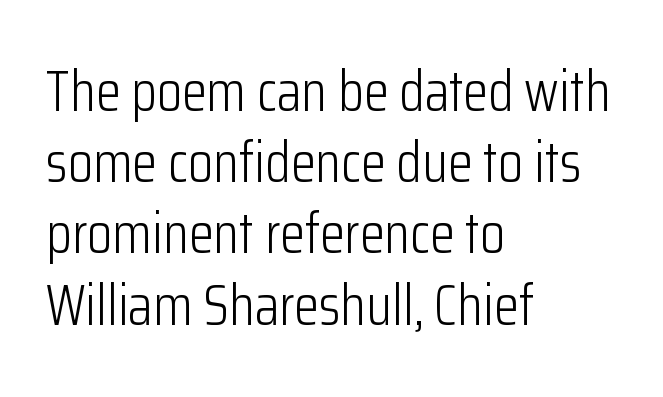
The image shows 57 px light, condensed sans-serif type, upright; set left-aligned, normal line spacing (1.25x), normal letter spacing, not underlined; low stroke contrast and a medium x-height.
